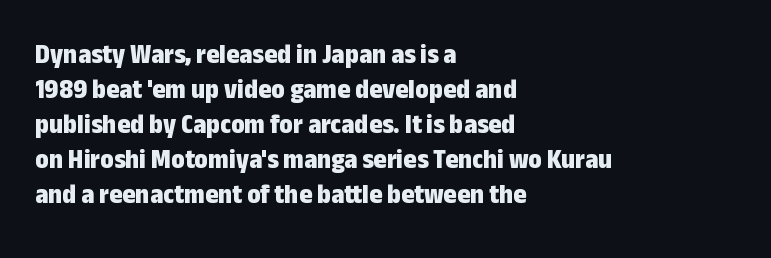
{"serif": "no", "italic": "no", "bold": "yes", "weight": "bold", "width": "condensed", "stroke_contrast": "low", "x_height": "medium", "monospaced": "no", "underline": "no", "align": "left", "line_spacing": "normal", "line_spacing_ratio": 1.25, "letter_spacing": "normal", "letter_spacing_em": 0.0, "glyph_px": 28}
